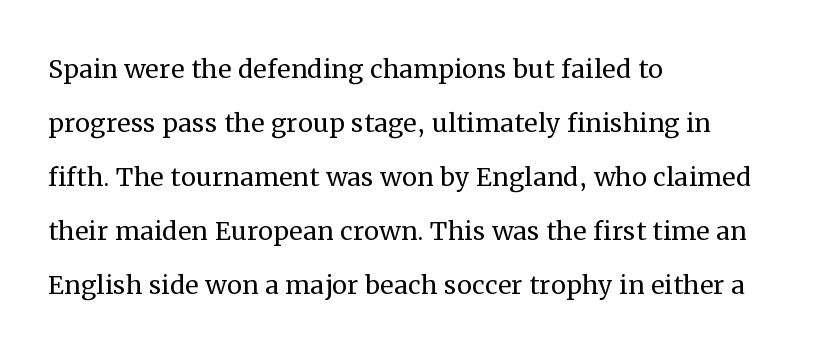
Q: Is the text bold? A: No.
Q: Is the text italic (slanted)? A: No, it is upright.
Q: Is the typeface a serif or a sans-serif typeface? A: Serif.
Q: Is the text underlined? A: No.
Q: How is the paragraph aligned? A: Left-aligned.
Q: Is the spacing between letters normal or unusually wide? A: Normal.
Q: Is the spacing between lines tight, normal or loose? A: Normal.
Q: Width (condensed, normal, or wide)? A: Normal.
Q: Stroke contrast? A: Medium.
Q: x-height? A: Medium.
Q: Monospaced? A: No.
